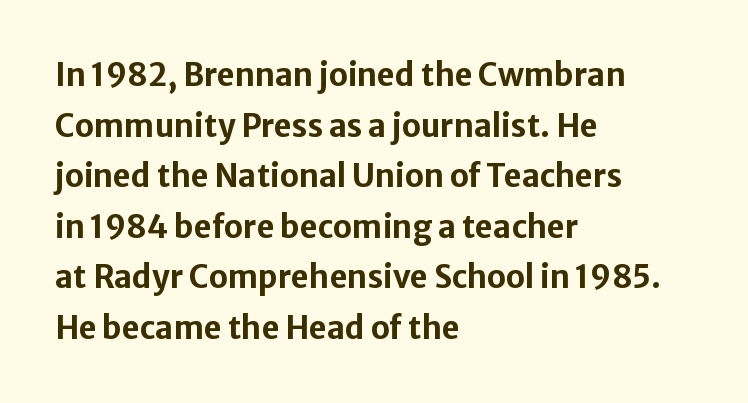
{"serif": "no", "italic": "no", "bold": "yes", "weight": "bold", "width": "normal", "stroke_contrast": "low", "x_height": "medium", "monospaced": "no", "underline": "no", "align": "left", "line_spacing": "normal", "line_spacing_ratio": 1.63, "letter_spacing": "normal", "letter_spacing_em": 0.0, "glyph_px": 31}
